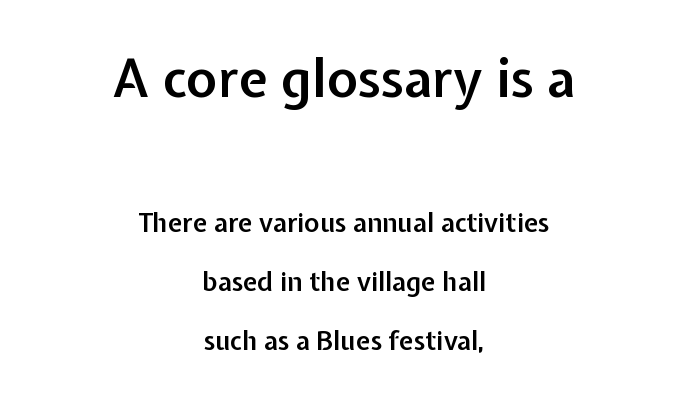
The image shows 53 px semibold sans-serif type, upright; set centered, loose line spacing (2.27x), normal letter spacing, not underlined; the first (top) block is 2.04x larger; low stroke contrast and a medium x-height.
